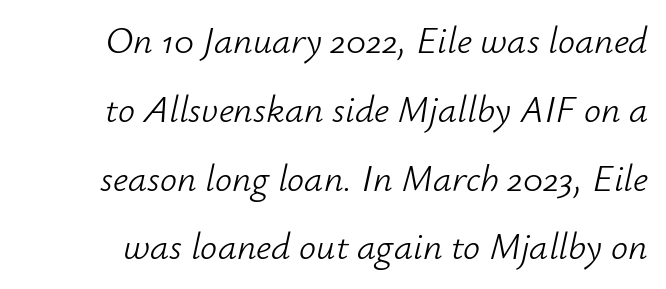
{"italic": "yes", "lean": "right", "slant_degrees": 12, "bold": "no", "weight": "light", "width": "normal", "stroke_contrast": "low", "x_height": "small", "monospaced": "no", "underline": "no", "line_spacing_ratio": 1.81, "letter_spacing": "normal", "letter_spacing_em": 0.0, "glyph_px": 38}
